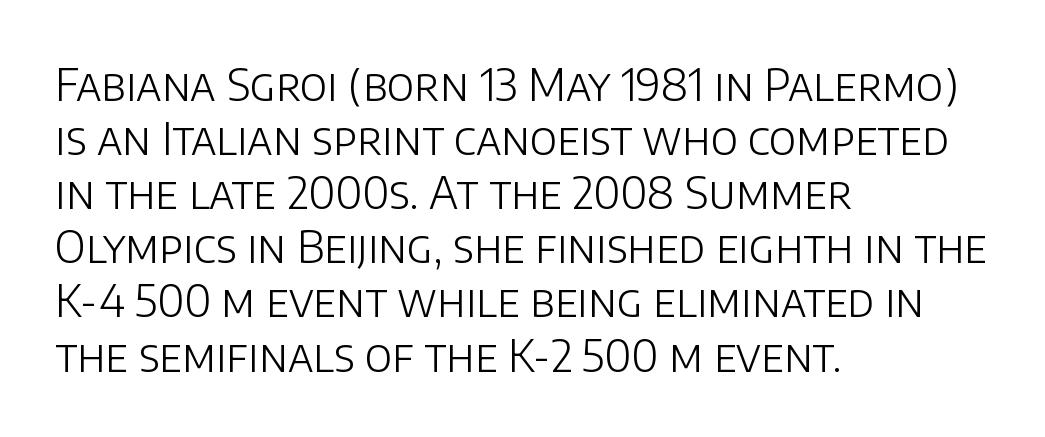
The image shows 44 px light sans-serif type, upright; set left-aligned, line spacing 1.23x, normal letter spacing, not underlined; low stroke contrast and a large x-height.
